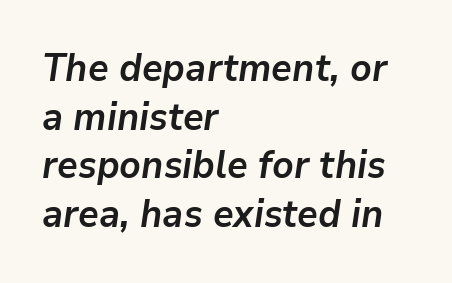
Horizontally, the lines are justified to the leading edge only. Look at the stroke-to-counter ratio: heavy, a bold. Proportional: the letters do not fall into vertical columns. The line-height multiplier appears to be the usual default. If you drew a line through each stem, it would be angled. Clear beneath every line of the passage.
